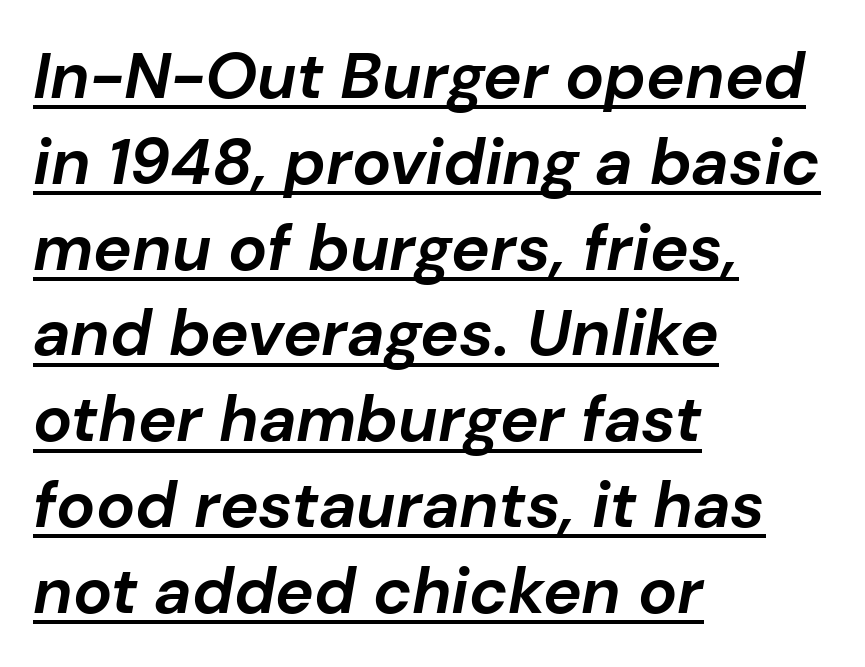
When letters slant like this, we call the style italic. Regular leading. Stroke thickness is high; the sample reads as a true bold. There is no visible air inserted between adjacent glyphs. A classic flush-left, rag-right setting is used for this passage.
